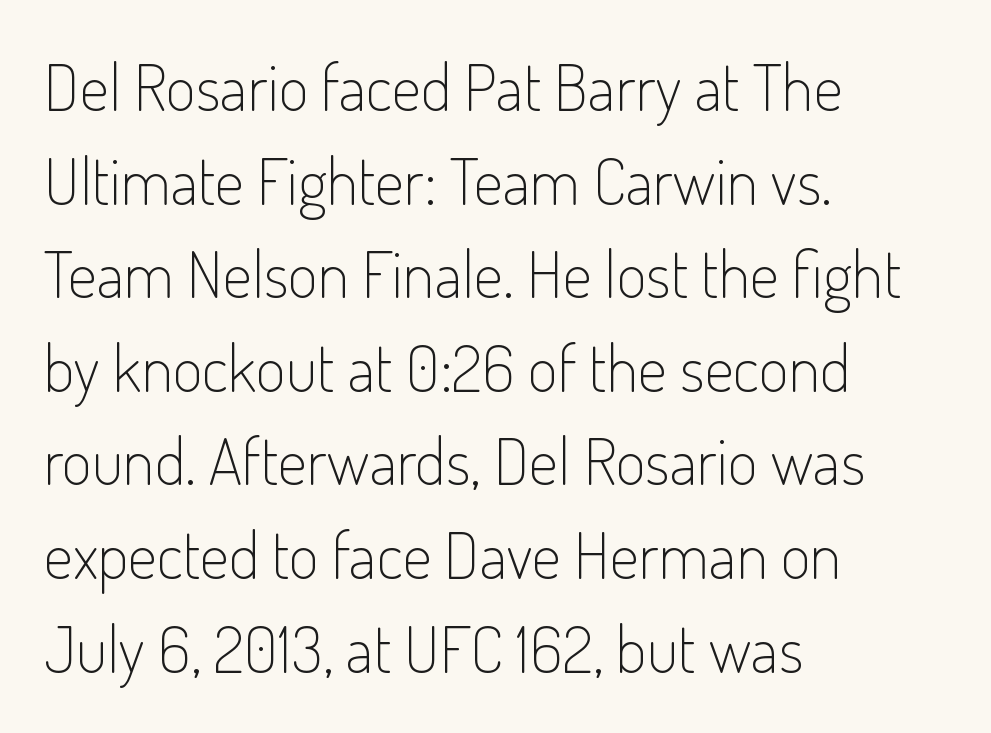
Varying glyph widths throughout — classic text-font behaviour. What kind of face is this? One without serifs — a sans. Nobody drew a line under any word here. Stroke thickness stays within the range of a standard reading face or lighter.
